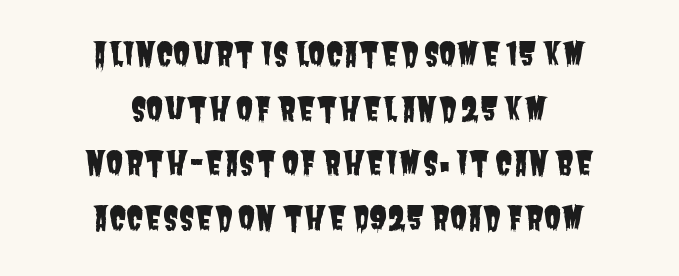
In terms of letterform style, serifs are entirely absent. Just letters on the line, the space beneath them empty. In CSS terms this would be text-align: center. Varying glyph widths throughout — classic text-font behaviour.
